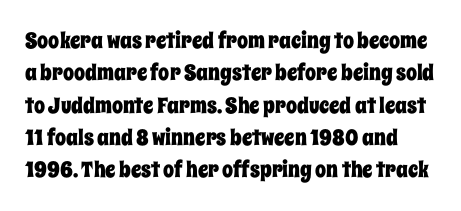
The image shows 22 px text type, upright; set normal line spacing (1.47x), normal letter spacing, not underlined.
